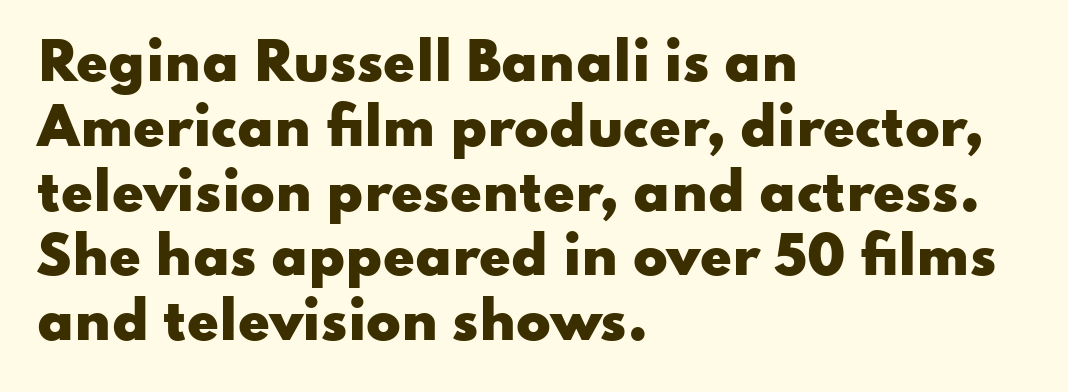
{"serif": "no", "italic": "no", "bold": "yes", "weight": "heavy", "width": "wide", "stroke_contrast": "low", "x_height": "small", "monospaced": "no", "underline": "no", "align": "left", "line_spacing": "normal", "line_spacing_ratio": 1.27, "letter_spacing": "normal", "letter_spacing_em": 0.0, "glyph_px": 51}
